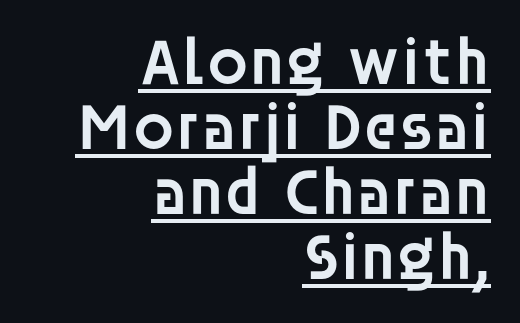
The image shows 67 px semibold sans-serif type, upright; set right-aligned, tight line spacing (0.97x), normal letter spacing, underlined; low stroke contrast and a large x-height.
